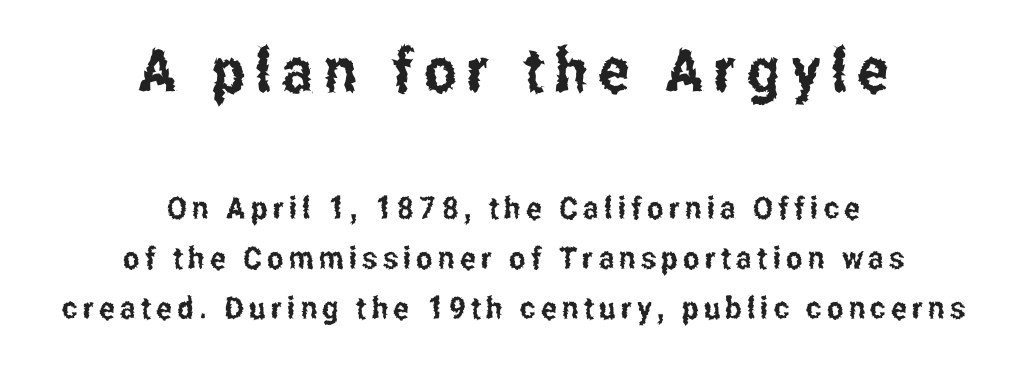
The image shows 62 px condensed sans-serif type, upright; set centered, normal line spacing (1.62x), not underlined; the first (top) block is 2.0x larger; low stroke contrast and a medium x-height.
